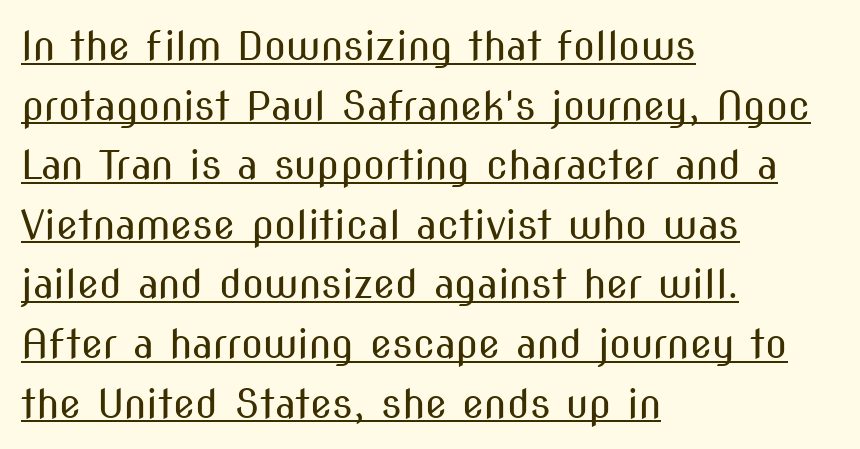
The image shows 40 px regular-weight, condensed sans-serif type, upright; set left-aligned, normal line spacing (1.49x), normal letter spacing, underlined; medium stroke contrast and a medium x-height.
